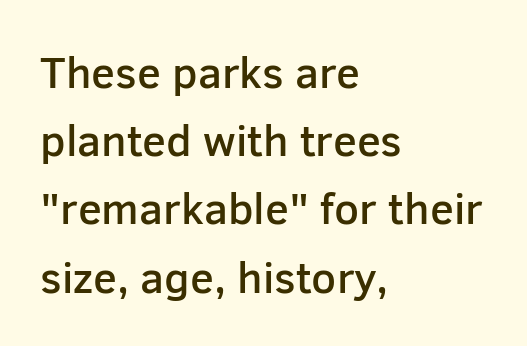
{"serif": "no", "italic": "no", "bold": "semi", "weight": "semibold", "width": "normal", "stroke_contrast": "low", "x_height": "medium", "monospaced": "no", "underline": "no", "align": "left", "line_spacing": "normal", "line_spacing_ratio": 1.55, "letter_spacing": "normal", "letter_spacing_em": 0.0, "glyph_px": 44}
